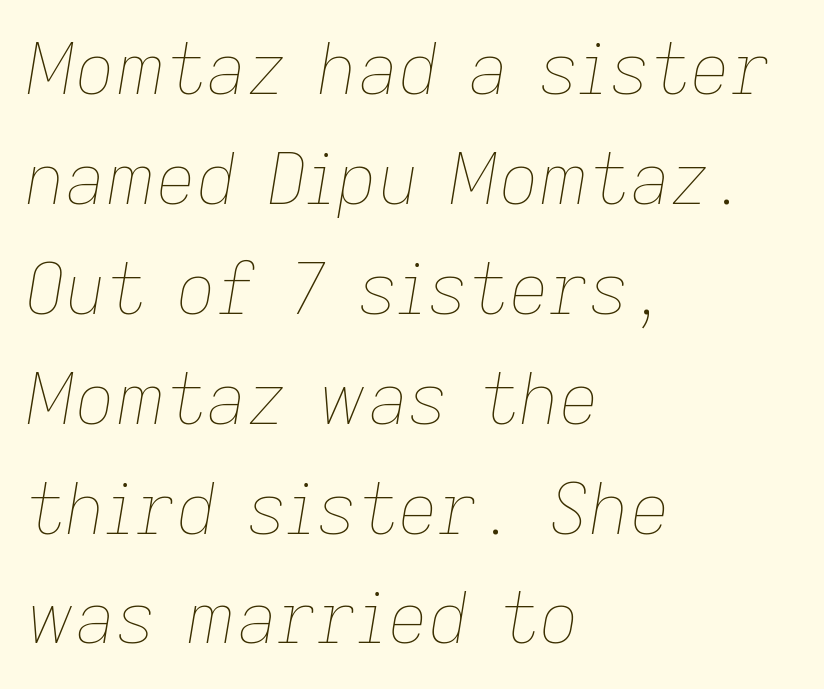
{"italic": "yes", "lean": "right", "slant_degrees": 9, "bold": "no", "weight": "thin", "width": "normal", "stroke_contrast": "low", "x_height": "medium", "monospaced": "no", "underline": "no", "align": "left", "line_spacing": "normal", "line_spacing_ratio": 1.57, "letter_spacing": "normal", "letter_spacing_em": 0.0, "glyph_px": 70}
